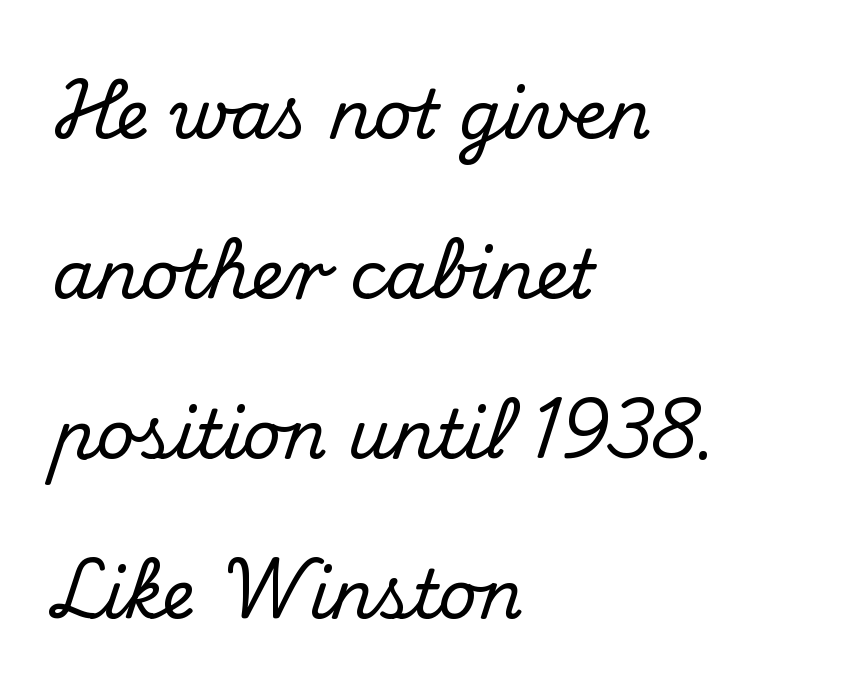
Q: Is the text italic (slanted)? A: Yes.
Q: Is the typeface a serif or a sans-serif typeface? A: Serif.
Q: Is the text underlined? A: No.
Q: How is the paragraph aligned? A: Left-aligned.
Q: Is the spacing between letters normal or unusually wide? A: Normal.
Q: Is the spacing between lines tight, normal or loose? A: Loose.
Q: Width (condensed, normal, or wide)? A: Normal.
Q: Stroke contrast? A: Medium.
Q: x-height? A: Small.
Q: Monospaced? A: No.
